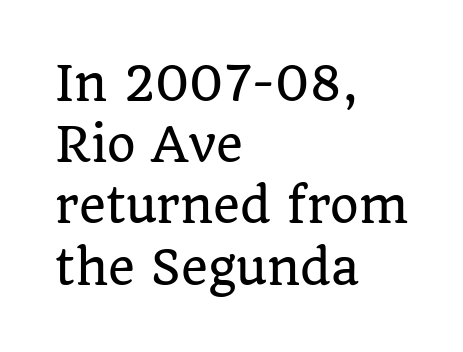
The image shows 46 px serif type, upright; set left-aligned, normal line spacing (1.33x), normal letter spacing, not underlined; low stroke contrast and a large x-height.
